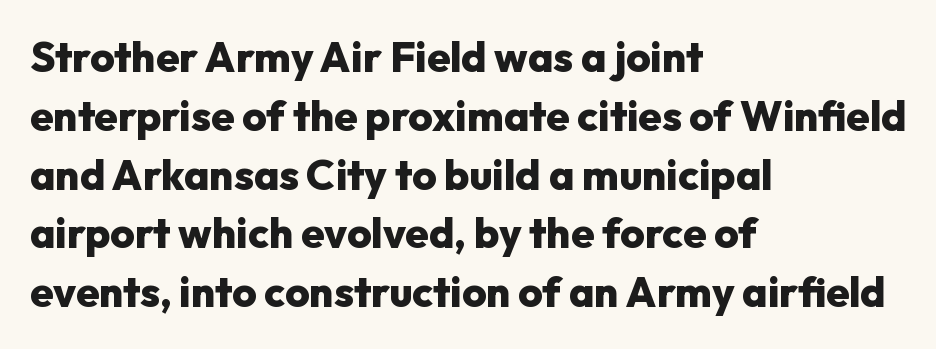
Q: Is the text bold? A: Yes.
Q: Is the text italic (slanted)? A: No, it is upright.
Q: Is the typeface a serif or a sans-serif typeface? A: Sans-serif.
Q: Is the text underlined? A: No.
Q: How is the paragraph aligned? A: Left-aligned.
Q: Is the spacing between letters normal or unusually wide? A: Normal.
Q: Is the spacing between lines tight, normal or loose? A: Normal.
Q: Width (condensed, normal, or wide)? A: Normal.
Q: Stroke contrast? A: Low.
Q: x-height? A: Medium.
Q: Monospaced? A: No.
